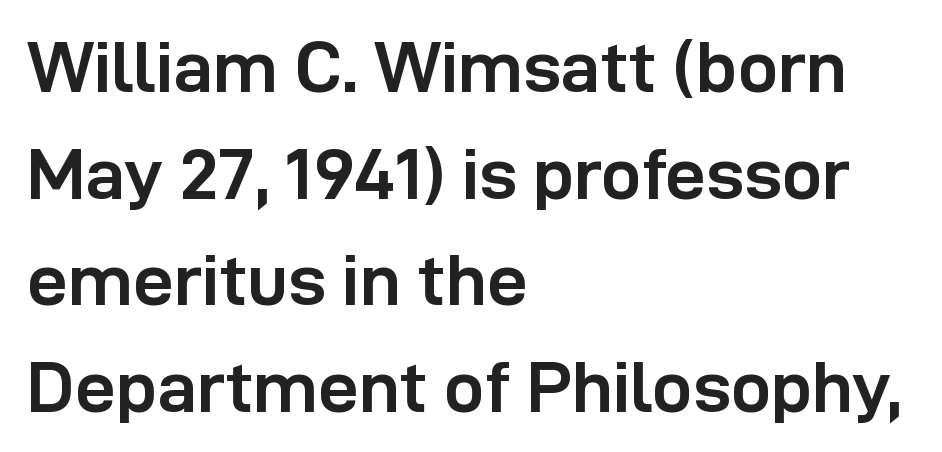
Q: Is the text bold? A: Yes.
Q: Is the text italic (slanted)? A: No, it is upright.
Q: Is the typeface a serif or a sans-serif typeface? A: Sans-serif.
Q: Is the text underlined? A: No.
Q: How is the paragraph aligned? A: Left-aligned.
Q: Is the spacing between letters normal or unusually wide? A: Normal.
Q: Is the spacing between lines tight, normal or loose? A: Normal.
Q: Width (condensed, normal, or wide)? A: Normal.
Q: Stroke contrast? A: Low.
Q: x-height? A: Medium.
Q: Monospaced? A: No.
